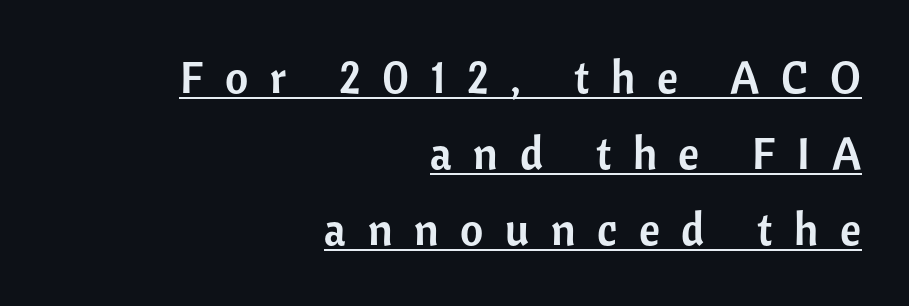
This is sans-serif lettering, the kind often seen on screens and signage. The rendering anchors every line to the right-hand side. Looks like someone drew a line under every word here. Students, observe: this is what conventionally led text looks like. Students, note that the glyphs here are deliberately spaced far apart. No italicization has been applied; the sample stays upright.
